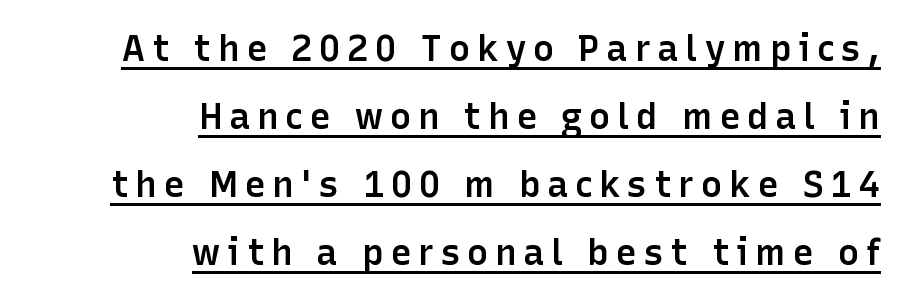
The text block is weighted toward the right margin, trailing off unevenly leftward. A somewhat darkened texture: the type is semibold rather than bold. A sans-serif font was chosen for this passage. Glance below the letters and you will spot a drawn line. Note the varied advance widths — an 'i' is clearly narrower than an 'm'. Notice how the stems are strictly vertical — no italics here.
